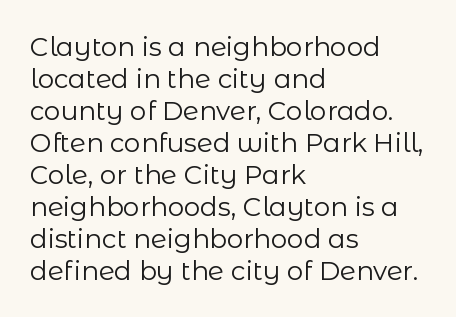
Q: Is the text bold? A: No.
Q: Is the text italic (slanted)? A: No, it is upright.
Q: Is the text underlined? A: No.
Q: How is the paragraph aligned? A: Left-aligned.
Q: Is the spacing between letters normal or unusually wide? A: Normal.
